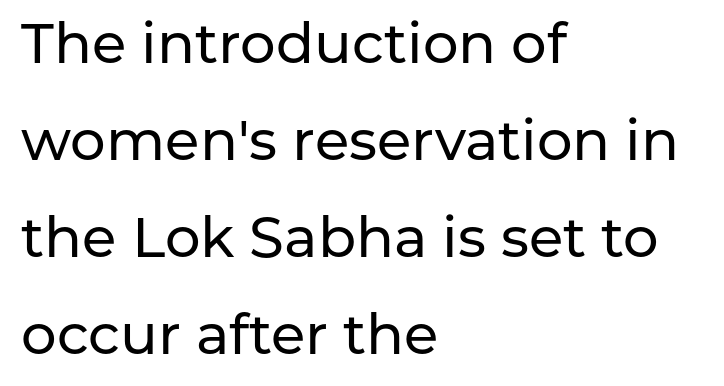
The image shows 56 px sans-serif type, upright; set left-aligned, line spacing 1.73x, normal letter spacing, not underlined; low stroke contrast and a medium x-height.
